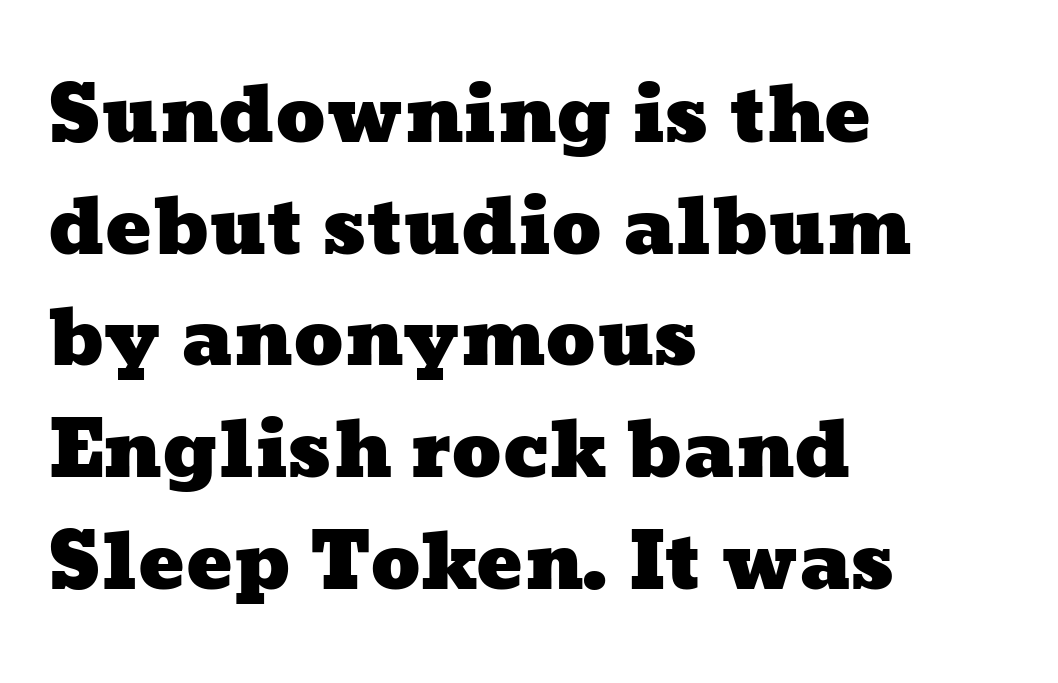
The image shows 77 px wide type; set left-aligned, normal line spacing (1.45x), normal letter spacing, not underlined; low stroke contrast and a medium x-height.
